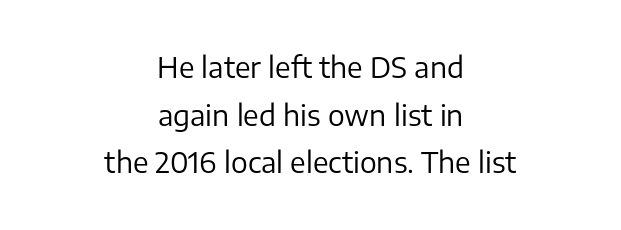
{"serif": "no", "italic": "no", "bold": "no", "weight": "regular", "width": "normal", "stroke_contrast": "low", "x_height": "medium", "monospaced": "no", "underline": "no", "align": "center", "line_spacing": "normal", "line_spacing_ratio": 1.7, "letter_spacing": "normal", "letter_spacing_em": 0.0, "glyph_px": 28}
